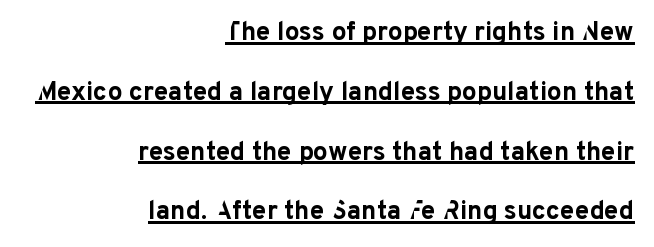
Is the letter spacing exaggerated? No — it looks like the ordinary default. The lines are quadded right. Caption: lettering with a line underneath. Compared with typical paragraphs, the rows here are farther apart.
